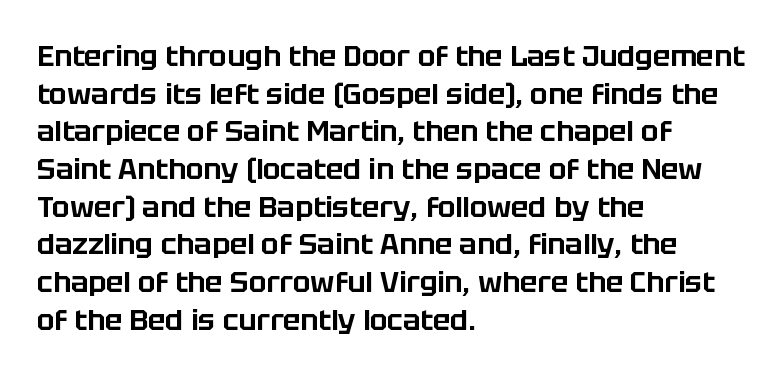
{"serif": "no", "italic": "no", "width": "normal", "stroke_contrast": "low", "x_height": "large", "monospaced": "no", "underline": "no", "align": "left", "line_spacing": "normal", "line_spacing_ratio": 1.3, "letter_spacing": "normal", "letter_spacing_em": 0.0, "glyph_px": 29}
